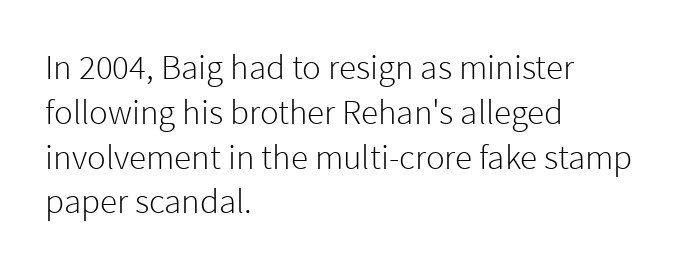
The image shows 35 px light sans-serif type, upright; set left-aligned, normal line spacing (1.28x), normal letter spacing, not underlined; low stroke contrast and a medium x-height.
